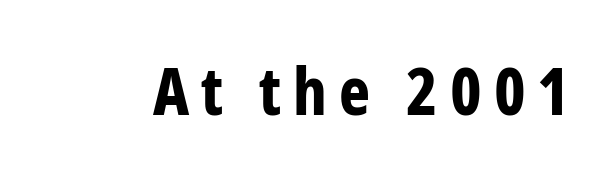
{"serif": "no", "italic": "no", "bold": "yes", "weight": "bold", "width": "condensed", "stroke_contrast": "low", "x_height": "medium", "monospaced": "no", "underline": "no", "glyph_px": 66}
